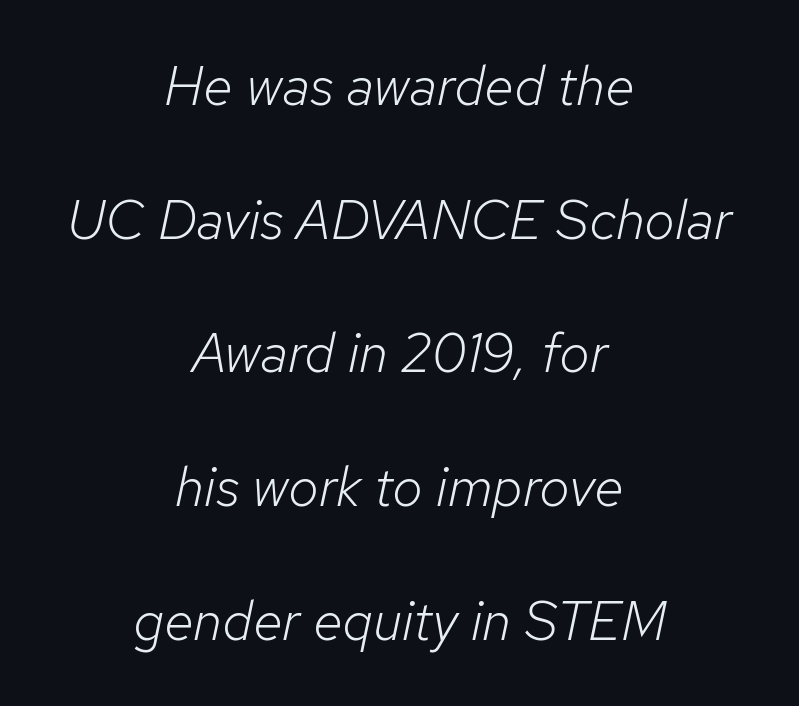
The image shows 55 px light type, italic (leaning right); set centered, loose line spacing (2.43x), normal letter spacing, not underlined; low stroke contrast and a medium x-height.
